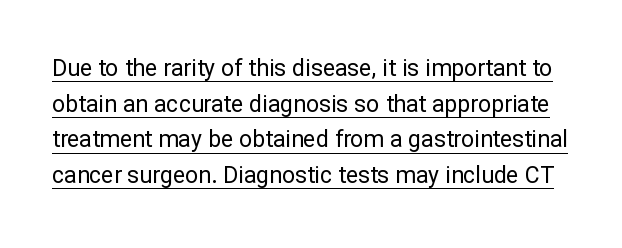
Q: Is the text bold? A: No.
Q: Is the text italic (slanted)? A: No, it is upright.
Q: Is the text underlined? A: Yes.
Q: Is the spacing between letters normal or unusually wide? A: Normal.
Q: Is the spacing between lines tight, normal or loose? A: Normal.
